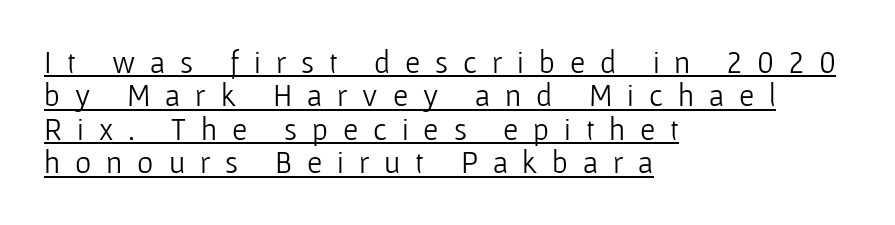
No italicization has been applied; the sample stays upright. In terms of letterform style, serifs are entirely absent. Like a heading marked for emphasis, these lines bear an underscore. These lines are set flush left with a ragged right edge.
